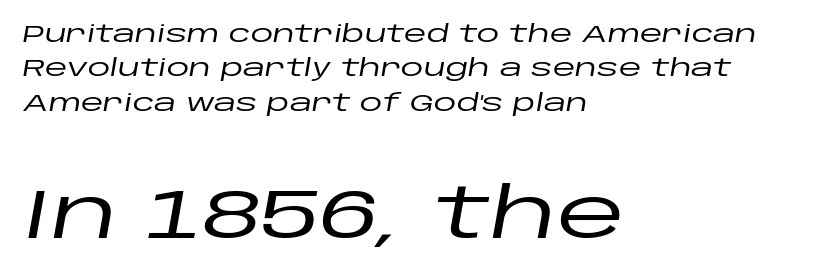
{"italic": "yes", "lean": "right", "slant_degrees": 10, "width": "wide", "stroke_contrast": "low", "x_height": "large", "monospaced": "no", "underline": "no", "align": "left", "line_spacing": "normal", "line_spacing_ratio": 1.5, "letter_spacing": "normal", "letter_spacing_em": 0.0, "larger_block": "second", "size_ratio": 3.04, "glyph_px": 70}
